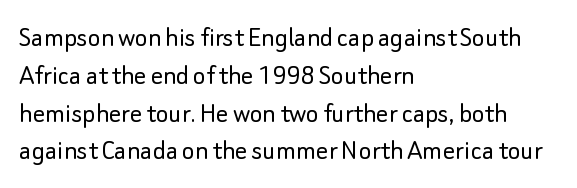
{"serif": "no", "italic": "no", "bold": "no", "weight": "light", "width": "normal", "stroke_contrast": "low", "x_height": "small", "monospaced": "no", "underline": "no", "align": "left", "line_spacing": "normal", "line_spacing_ratio": 1.26, "letter_spacing": "normal", "letter_spacing_em": 0.0, "glyph_px": 30}
